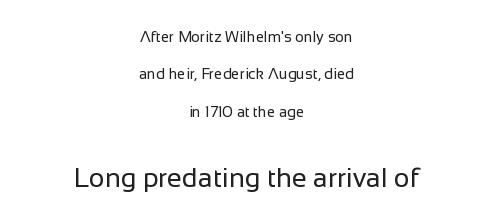
The image shows 27 px text type, upright; set centered, loose line spacing (2.49x), normal letter spacing, not underlined; the second (bottom) block is 1.8x larger.
